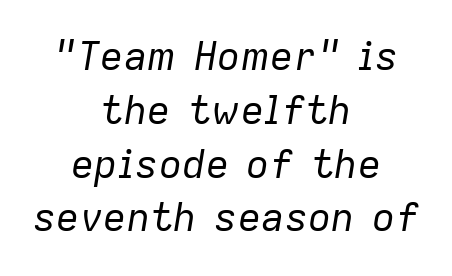
Q: Is the text bold? A: No.
Q: Is the text italic (slanted)? A: Yes, it leans right by about 9 degrees.
Q: Is the text underlined? A: No.
Q: How is the paragraph aligned? A: Centered.
Q: Is the spacing between letters normal or unusually wide? A: Normal.
Q: Is the spacing between lines tight, normal or loose? A: Normal.
Q: Width (condensed, normal, or wide)? A: Normal.
Q: Stroke contrast? A: Low.
Q: x-height? A: Medium.
Q: Monospaced? A: No.
